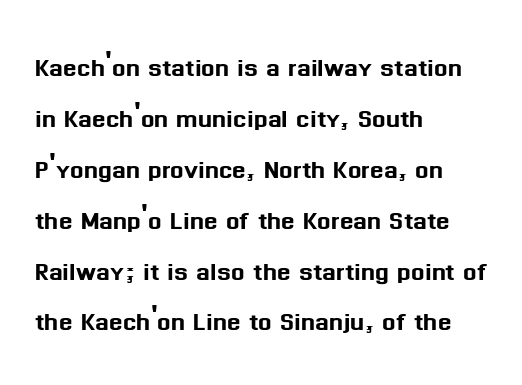
Q: Is the text italic (slanted)? A: No, it is upright.
Q: Is the typeface a serif or a sans-serif typeface? A: Sans-serif.
Q: Is the text underlined? A: No.
Q: How is the paragraph aligned? A: Left-aligned.
Q: Is the spacing between letters normal or unusually wide? A: Normal.
Q: Is the spacing between lines tight, normal or loose? A: Normal.
Q: Width (condensed, normal, or wide)? A: Normal.
Q: Stroke contrast? A: Medium.
Q: x-height? A: Medium.
Q: Monospaced? A: No.
